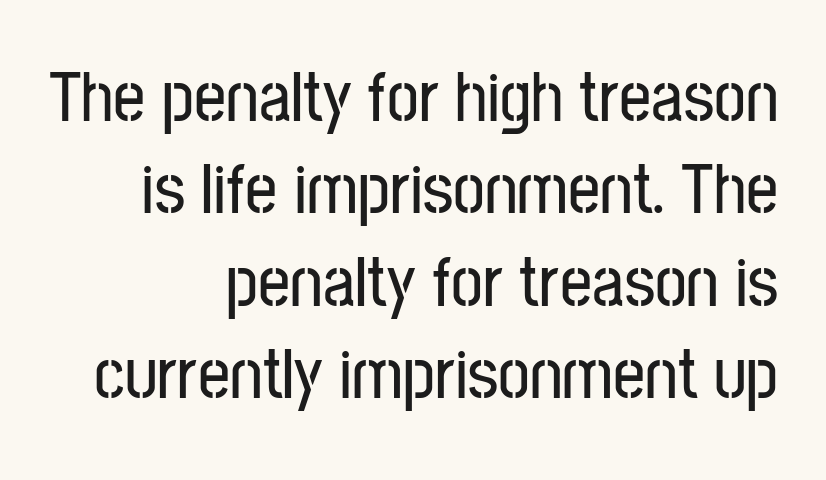
The image shows 71 px condensed sans-serif type, upright; set right-aligned, normal line spacing (1.3x), normal letter spacing, not underlined; low stroke contrast and a medium x-height.
